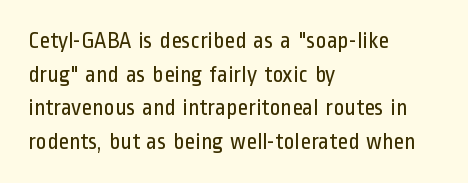
The image shows 23 px text type, upright; set left-aligned, normal line spacing (1.46x), normal letter spacing, not underlined.
